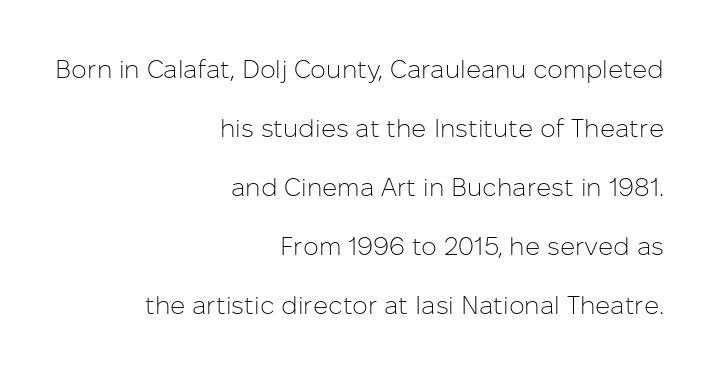
{"italic": "no", "bold": "no", "underline": "no", "align": "right", "line_spacing": "loose", "line_spacing_ratio": 2.36, "letter_spacing": "normal", "letter_spacing_em": 0.0, "glyph_px": 25}
